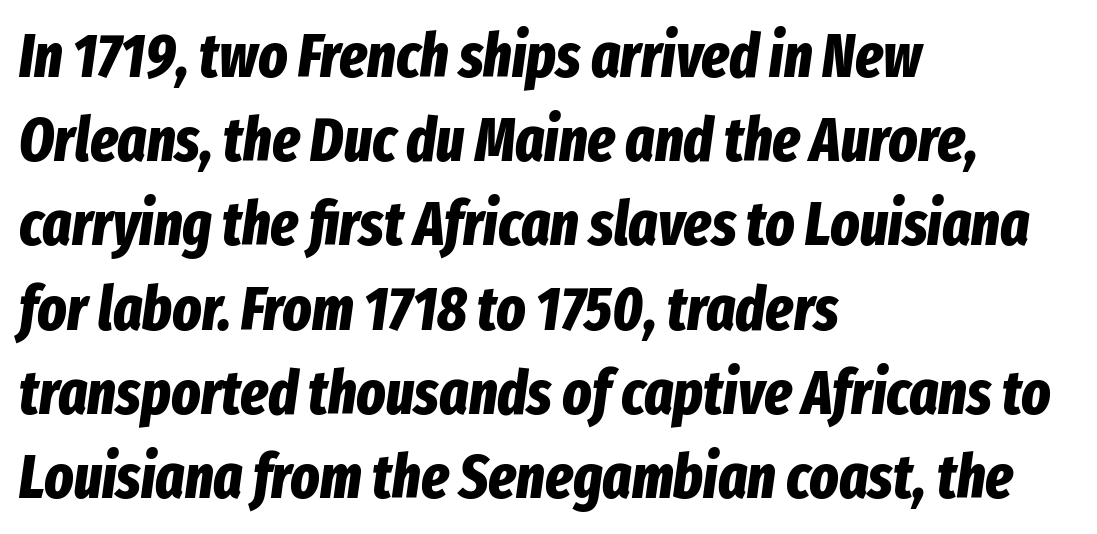
Q: Is the text bold? A: Yes.
Q: Is the text italic (slanted)? A: Yes, it leans right by about 8 degrees.
Q: Is the text underlined? A: No.
Q: How is the paragraph aligned? A: Left-aligned.
Q: Is the spacing between letters normal or unusually wide? A: Normal.
Q: Is the spacing between lines tight, normal or loose? A: Normal.
Q: Width (condensed, normal, or wide)? A: Condensed.
Q: Stroke contrast? A: Low.
Q: x-height? A: Medium.
Q: Monospaced? A: No.
